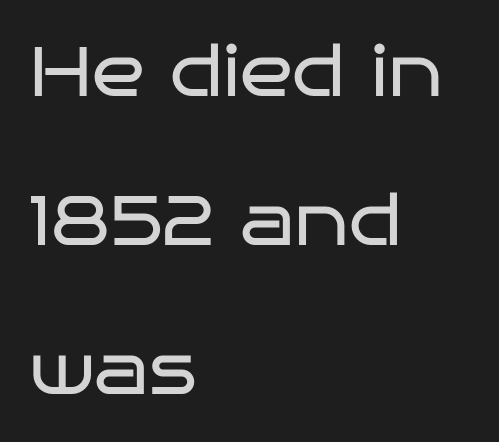
Q: Is the text bold? A: No.
Q: Is the text italic (slanted)? A: No, it is upright.
Q: Is the typeface a serif or a sans-serif typeface? A: Sans-serif.
Q: Is the text underlined? A: No.
Q: How is the paragraph aligned? A: Left-aligned.
Q: Is the spacing between letters normal or unusually wide? A: Normal.
Q: Is the spacing between lines tight, normal or loose? A: Loose.
Q: Width (condensed, normal, or wide)? A: Wide.
Q: Stroke contrast? A: Low.
Q: x-height? A: Large.
Q: Monospaced? A: No.
